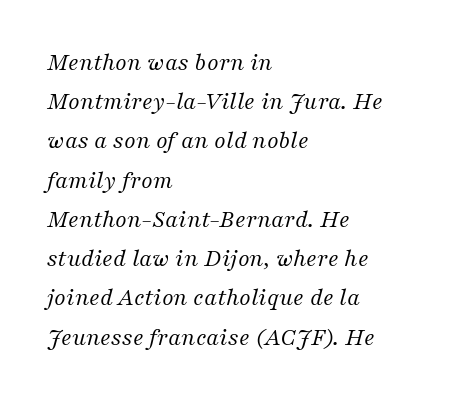
The glyphs are unaccompanied by any horizontal stroke below them. An italicized treatment has been applied to the whole sample. Heaviness? Minimal to ordinary, like unemphasized prose. You could call the tracking neutral — neither tight nor loose.
